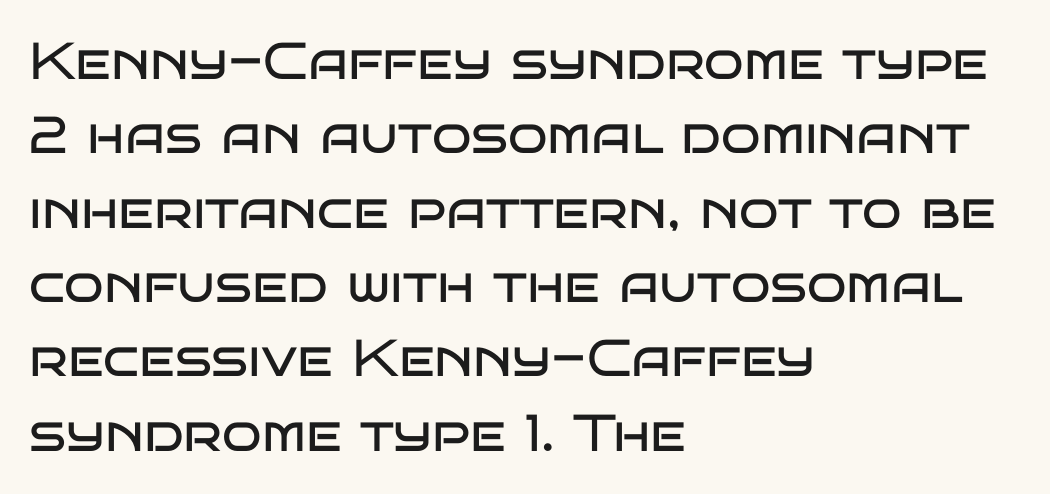
The image shows 52 px regular-weight, wide sans-serif type, upright; set left-aligned, normal line spacing (1.43x), normal letter spacing, not underlined; low stroke contrast and a large x-height.
